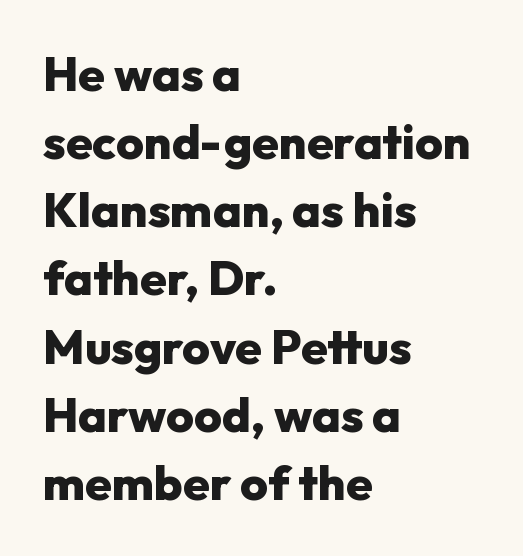
Q: Is the text bold? A: Yes.
Q: Is the text italic (slanted)? A: No, it is upright.
Q: Is the typeface a serif or a sans-serif typeface? A: Sans-serif.
Q: Is the text underlined? A: No.
Q: How is the paragraph aligned? A: Left-aligned.
Q: Is the spacing between letters normal or unusually wide? A: Normal.
Q: Is the spacing between lines tight, normal or loose? A: Normal.
Q: Width (condensed, normal, or wide)? A: Normal.
Q: Stroke contrast? A: Low.
Q: x-height? A: Medium.
Q: Monospaced? A: No.
